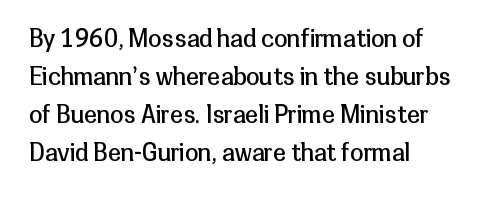
Is there much room between lines? A standard amount, neither cramped nor airy. A roman cut, with each character standing at attention. How are the letters spaced? Ordinarily, with no added tracking. This rendering features lettering with no underline. The paragraph shown leans on its left margin. The weight tops out at a normal text grade.
